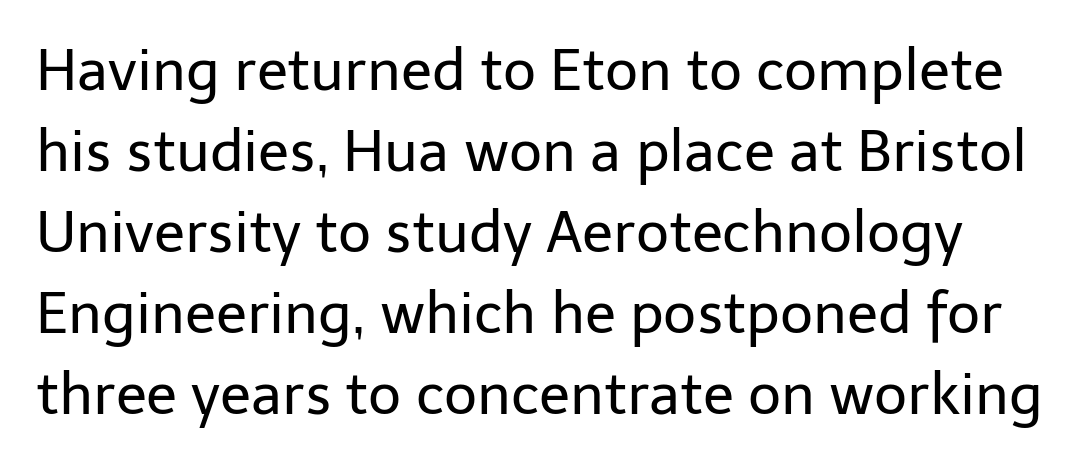
{"serif": "no", "italic": "no", "bold": "no", "weight": "regular", "width": "normal", "stroke_contrast": "low", "x_height": "medium", "monospaced": "no", "underline": "no", "line_spacing": "normal", "line_spacing_ratio": 1.42, "letter_spacing": "normal", "letter_spacing_em": 0.0, "glyph_px": 57}
